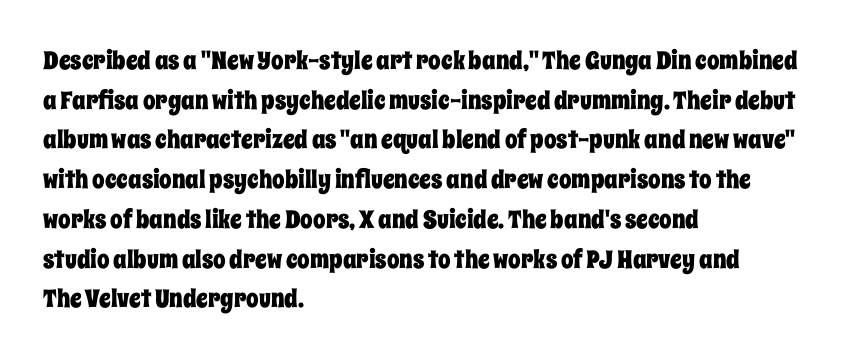
Q: Is the text italic (slanted)? A: No, it is upright.
Q: Is the text underlined? A: No.
Q: How is the paragraph aligned? A: Left-aligned.
Q: Is the spacing between letters normal or unusually wide? A: Normal.
Q: Is the spacing between lines tight, normal or loose? A: Normal.
